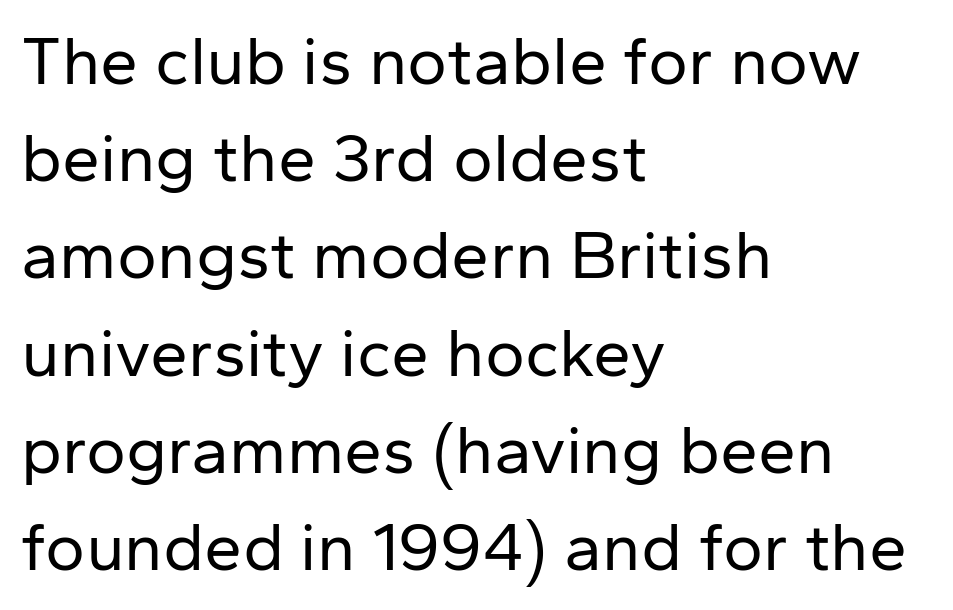
Do the characters align in a grid? No, the font is proportional. No feet cap the strokes, marking this as sans-serif type. The tracking reads as untouched default to a designer's eye. Honestly, the row spacing looks completely unremarkable. This rendering features lettering with no underline.
